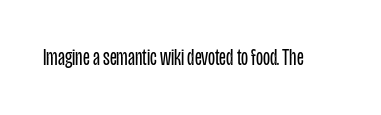
The image shows 23 px text type, upright; set normal letter spacing, not underlined.
